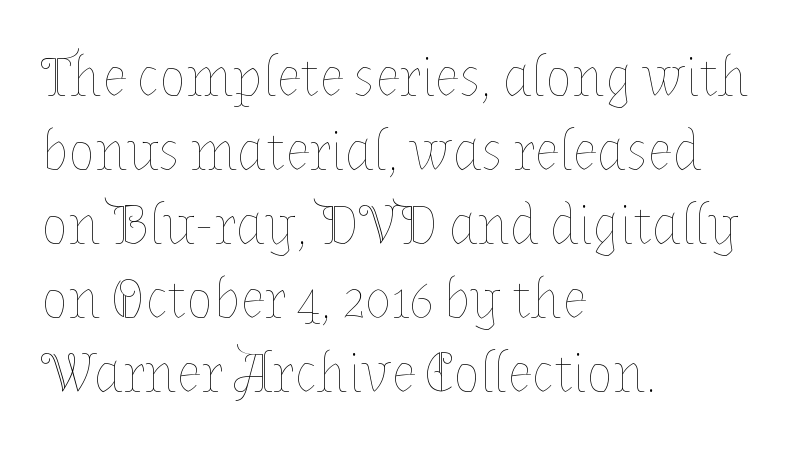
The letterforms sit shoulder to shoulder at normal distance. Quick note: interline space is typical. This is roman type, the default non-slanted kind. The typesetting does not lean heavy: it is not bold. Spacing verdict: proportional, widths tailored to each character.
